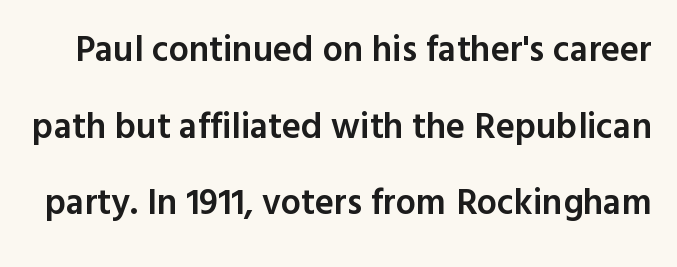
{"serif": "no", "italic": "no", "bold": "semi", "weight": "semibold", "width": "normal", "x_height": "medium", "monospaced": "no", "underline": "no", "line_spacing": "loose", "line_spacing_ratio": 2.13, "letter_spacing": "normal", "letter_spacing_em": 0.0, "glyph_px": 36}
